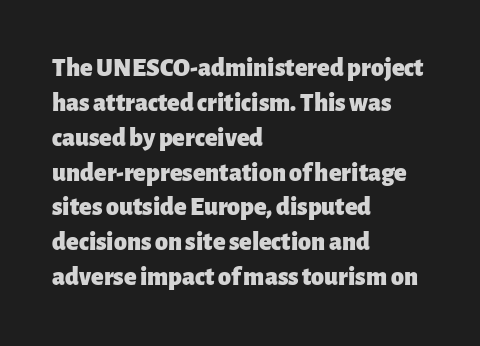
Q: Is the text bold? A: Yes.
Q: Is the text italic (slanted)? A: No, it is upright.
Q: Is the text underlined? A: No.
Q: How is the paragraph aligned? A: Left-aligned.
Q: Is the spacing between letters normal or unusually wide? A: Normal.
Q: Is the spacing between lines tight, normal or loose? A: Normal.
